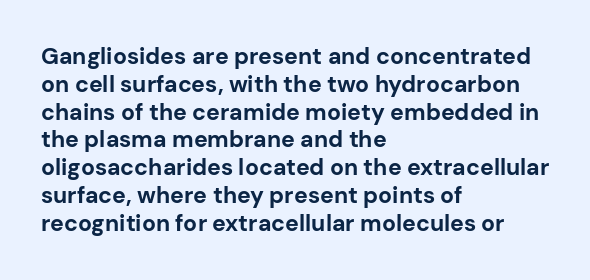
Short and long lines alike share a common starting point at left. Unlike italic type, these characters show no tilt at all. The passage shown is emphatically bold. The face used here is rendered with its standard letterfit. The space beneath each line is pristine and unruled.
